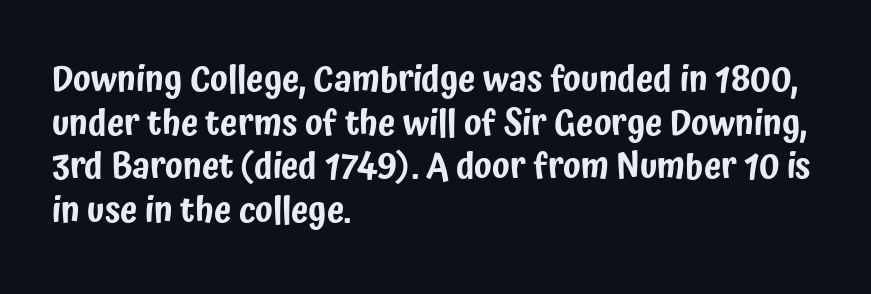
The image shows 35 px condensed sans-serif type, upright; set left-aligned, normal line spacing (1.25x), normal letter spacing, not underlined; low stroke contrast and a medium x-height.
